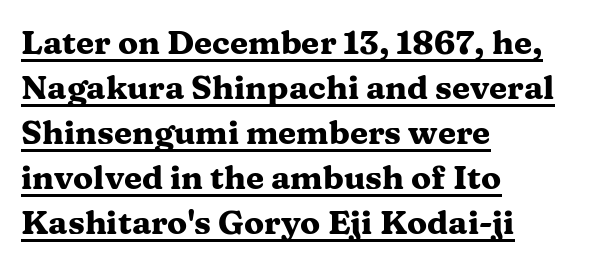
The image shows 33 px heavy, wide serif type, upright; set left-aligned, normal line spacing (1.36x), normal letter spacing, underlined; medium stroke contrast and a medium x-height.
